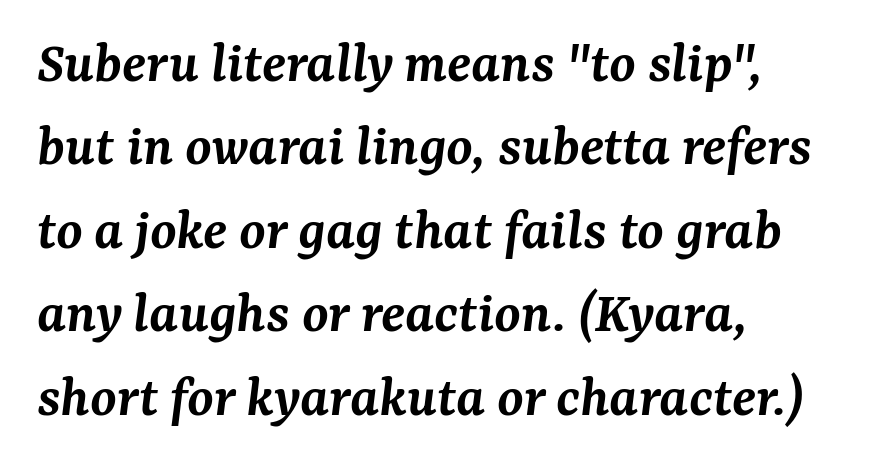
This sample has the flowing, uneven cadence of proportional lettering. The type is set solid horizontally, with unmodified tracking. Notice how descenders clear the ascenders below comfortably — that's standard leading. Typeset ragged right — the left edge is the straight one. Descenders hang freely into open space. Slant detected: the letters are inclined.
